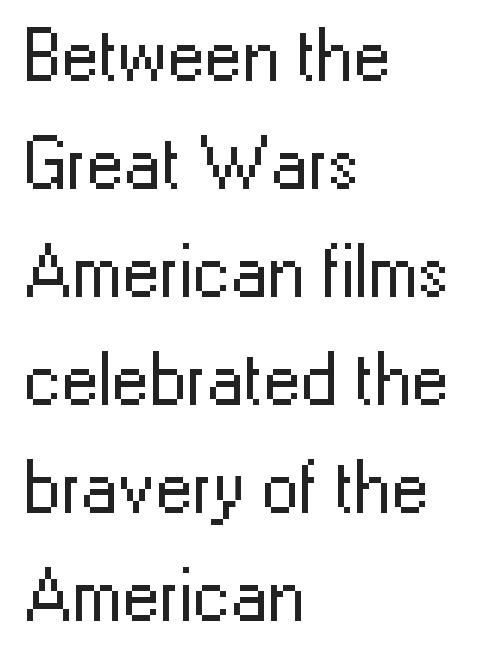
Descenders are the only things crossing below the line. Does the leading feel generous? No, just average. This sample uses a sans-serif face. This sample uses plain, unmodified letter spacing. Notice how the passage keeps a crisp vertical edge on the left only.
